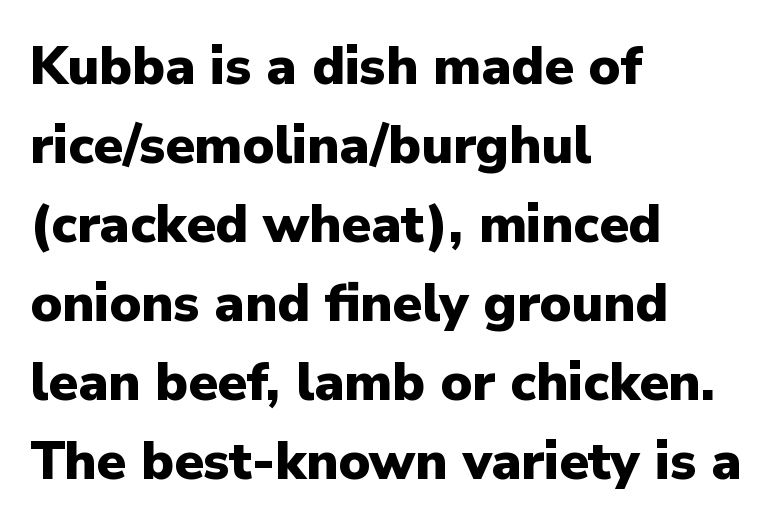
{"serif": "no", "italic": "no", "bold": "yes", "weight": "heavy", "width": "normal", "stroke_contrast": "low", "x_height": "medium", "monospaced": "no", "underline": "no", "align": "left", "line_spacing": "normal", "line_spacing_ratio": 1.49, "letter_spacing": "normal", "letter_spacing_em": 0.0, "glyph_px": 53}
